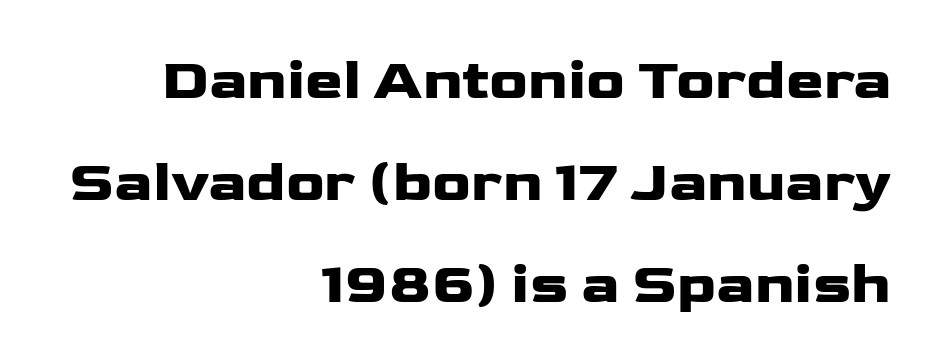
The image shows 57 px wide sans-serif type, upright; set right-aligned, line spacing 1.79x, normal letter spacing, not underlined; low stroke contrast and a medium x-height.
